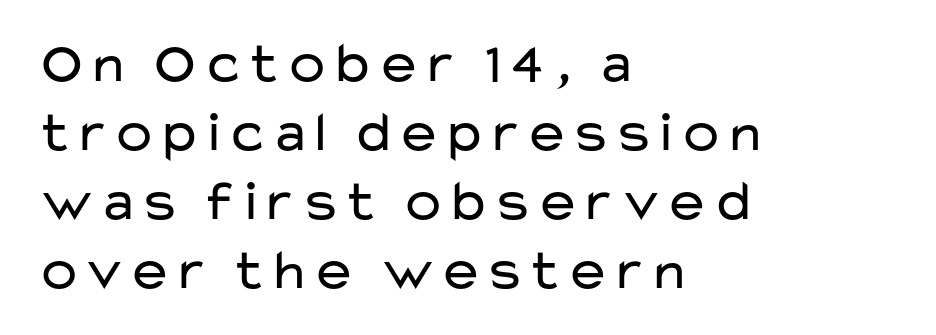
Q: Is the text bold? A: No.
Q: Is the text italic (slanted)? A: No, it is upright.
Q: Is the typeface a serif or a sans-serif typeface? A: Sans-serif.
Q: Is the text underlined? A: No.
Q: How is the paragraph aligned? A: Left-aligned.
Q: Is the spacing between letters normal or unusually wide? A: Normal.
Q: Width (condensed, normal, or wide)? A: Wide.
Q: Stroke contrast? A: Low.
Q: x-height? A: Medium.
Q: Monospaced? A: No.
